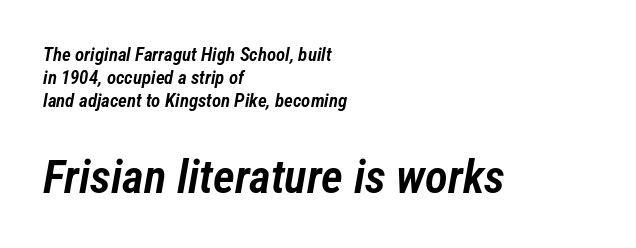
Caption: standard tracking, unaltered. The passage shown begins with its smaller block and ends with its larger one. Proportional: the letters do not fall into vertical columns. Characters are canted at an angle relative to the baseline's perpendicular. Check under the words: just untouched page. If you drew a ruler down the left edge, every line would touch it.
